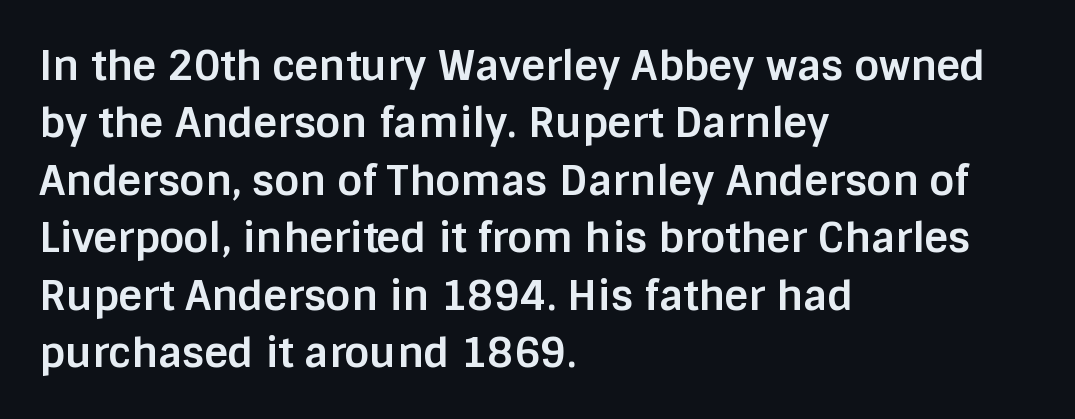
The image shows 41 px bold sans-serif type, upright; set left-aligned, normal line spacing (1.4x), normal letter spacing, not underlined; low stroke contrast and a large x-height.
